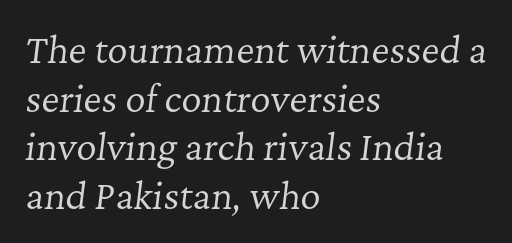
Q: Is the text bold? A: No.
Q: Is the text italic (slanted)? A: Yes, it leans right by about 7 degrees.
Q: Is the typeface a serif or a sans-serif typeface? A: Serif.
Q: Is the text underlined? A: No.
Q: How is the paragraph aligned? A: Left-aligned.
Q: Is the spacing between letters normal or unusually wide? A: Normal.
Q: Is the spacing between lines tight, normal or loose? A: Normal.
Q: Width (condensed, normal, or wide)? A: Normal.
Q: Stroke contrast? A: Low.
Q: x-height? A: Medium.
Q: Monospaced? A: No.
